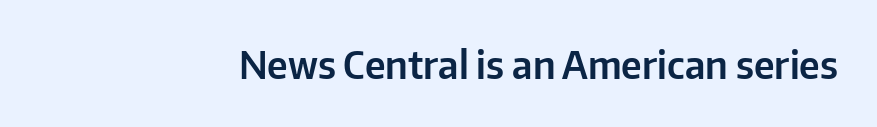
{"serif": "no", "italic": "no", "width": "normal", "stroke_contrast": "low", "x_height": "medium", "monospaced": "no", "underline": "no", "letter_spacing": "normal", "letter_spacing_em": 0.0, "glyph_px": 38}
